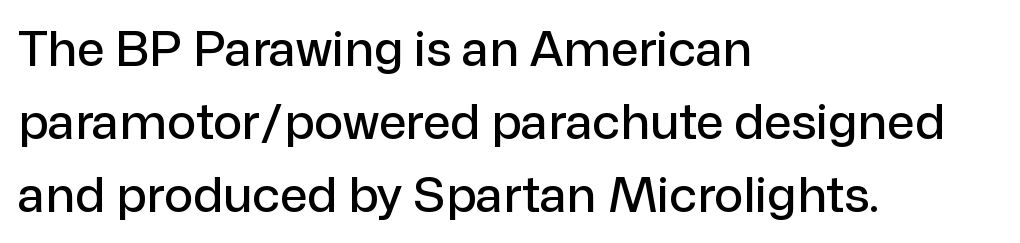
A student would call this left alignment; a typographer would say flush left, rag right. Quick note: interline space is typical. This sample uses an upright cut, with every glyph sitting square on the baseline. Each row of text sits above clean, open space. Letterform terminals end flat and unadorned throughout the passage.
